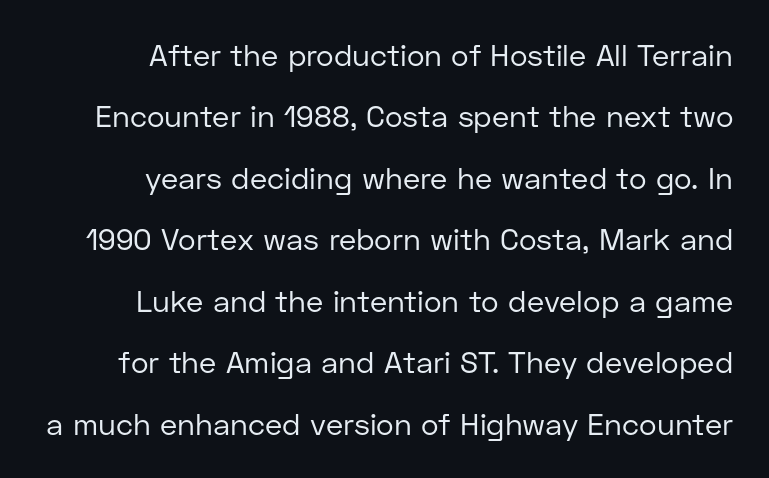
The image shows 30 px regular-weight sans-serif type, upright; set right-aligned, loose line spacing (2.05x), normal letter spacing, not underlined; low stroke contrast and a medium x-height.
